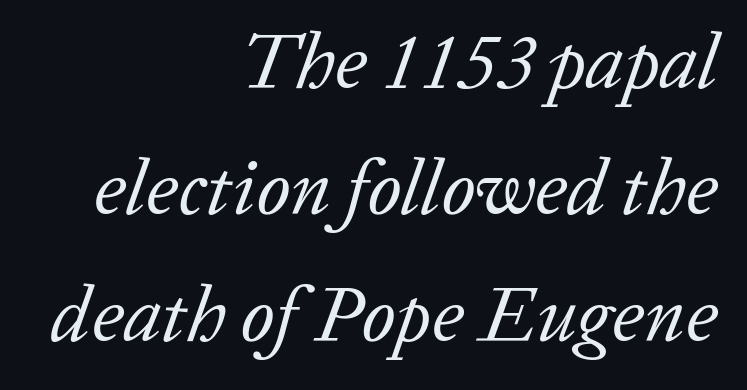
The image shows 78 px regular-weight serif type, italic (leaning right); set right-aligned, normal line spacing (1.62x), normal letter spacing, not underlined; low stroke contrast and a medium x-height.
